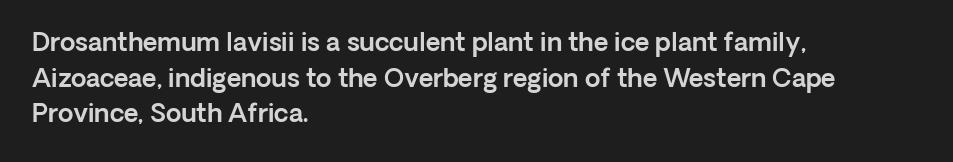
The image shows 25 px text type, upright; set left-aligned, normal line spacing (1.43x), normal letter spacing, not underlined.
